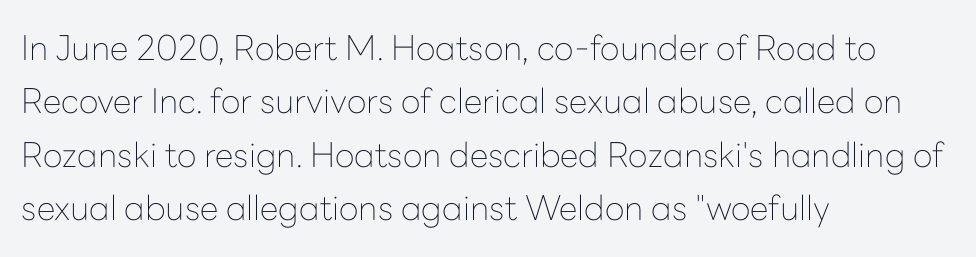
Q: Is the text bold? A: No.
Q: Is the text italic (slanted)? A: No, it is upright.
Q: Is the typeface a serif or a sans-serif typeface? A: Sans-serif.
Q: Is the text underlined? A: No.
Q: How is the paragraph aligned? A: Left-aligned.
Q: Is the spacing between letters normal or unusually wide? A: Normal.
Q: Is the spacing between lines tight, normal or loose? A: Normal.
Q: Width (condensed, normal, or wide)? A: Normal.
Q: Stroke contrast? A: Low.
Q: x-height? A: Medium.
Q: Monospaced? A: No.
